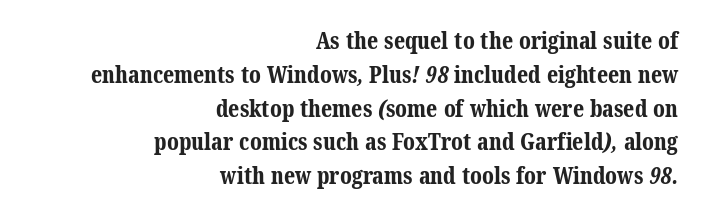
Is the type bold? Yes — the strokes are clearly thick and heavy. The block of text has a typical density, with ordinary space between rows. Leftover space on each line is placed entirely before the opening word. Anything drawn beneath the words? Only blank space. Is the letter spacing exaggerated? No — it looks like the ordinary default.
